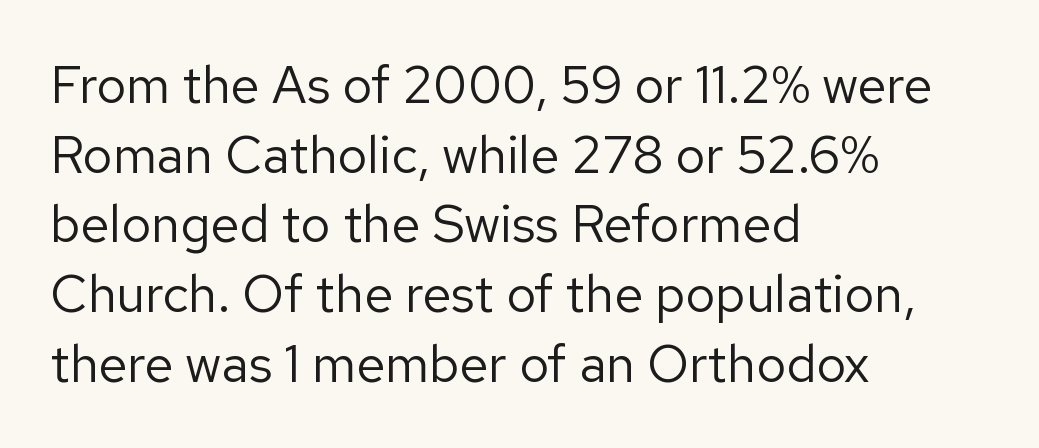
Q: Is the text bold? A: No.
Q: Is the text italic (slanted)? A: No, it is upright.
Q: Is the typeface a serif or a sans-serif typeface? A: Sans-serif.
Q: Is the text underlined? A: No.
Q: How is the paragraph aligned? A: Left-aligned.
Q: Is the spacing between letters normal or unusually wide? A: Normal.
Q: Is the spacing between lines tight, normal or loose? A: Normal.
Q: Width (condensed, normal, or wide)? A: Normal.
Q: Stroke contrast? A: Low.
Q: x-height? A: Medium.
Q: Monospaced? A: No.
